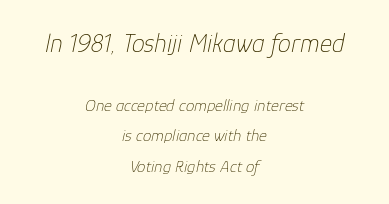
{"italic": "yes", "lean": "right", "slant_degrees": 12, "bold": "no", "underline": "no", "align": "center", "line_spacing_ratio": 1.78, "letter_spacing": "normal", "letter_spacing_em": 0.0, "larger_block": "first", "size_ratio": 1.53, "glyph_px": 26}
